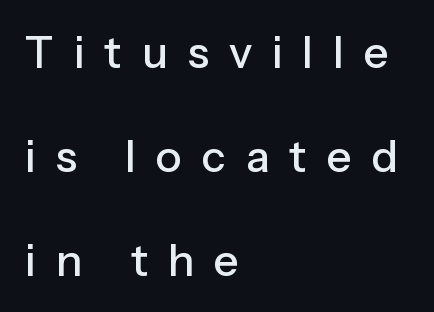
Q: Is the text italic (slanted)? A: No, it is upright.
Q: Is the typeface a serif or a sans-serif typeface? A: Sans-serif.
Q: Is the text underlined? A: No.
Q: How is the paragraph aligned? A: Left-aligned.
Q: Is the spacing between letters normal or unusually wide? A: Unusually wide.
Q: Is the spacing between lines tight, normal or loose? A: Loose.
Q: Width (condensed, normal, or wide)? A: Normal.
Q: Stroke contrast? A: Low.
Q: x-height? A: Medium.
Q: Monospaced? A: No.
